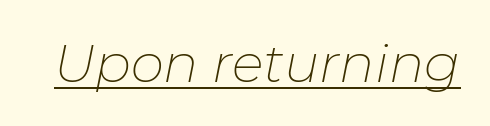
Do the characters align in a grid? No, the font is proportional. A rule runs beneath these lines of type. Words appear dense and cohesive because spacing is normal. Designer's note — italics engaged.
